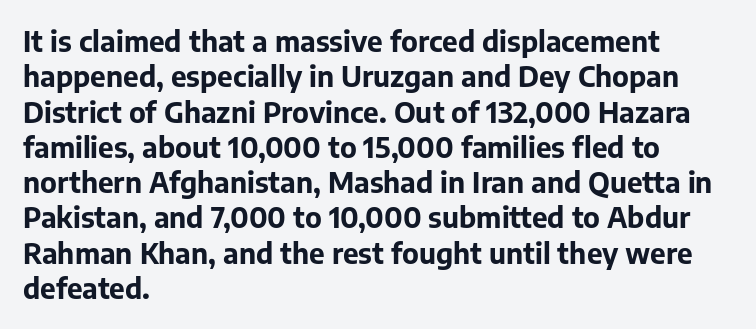
The specimen omits any rule beneath the text block's lines. Characters follow at the spacing the type designer built in. If you measured baseline to baseline, you'd find a middling distance. This rendering uses left alignment, leaving the right contour irregular. Look at the bottom of the vertical strokes: they stop flat, with no serifs.
